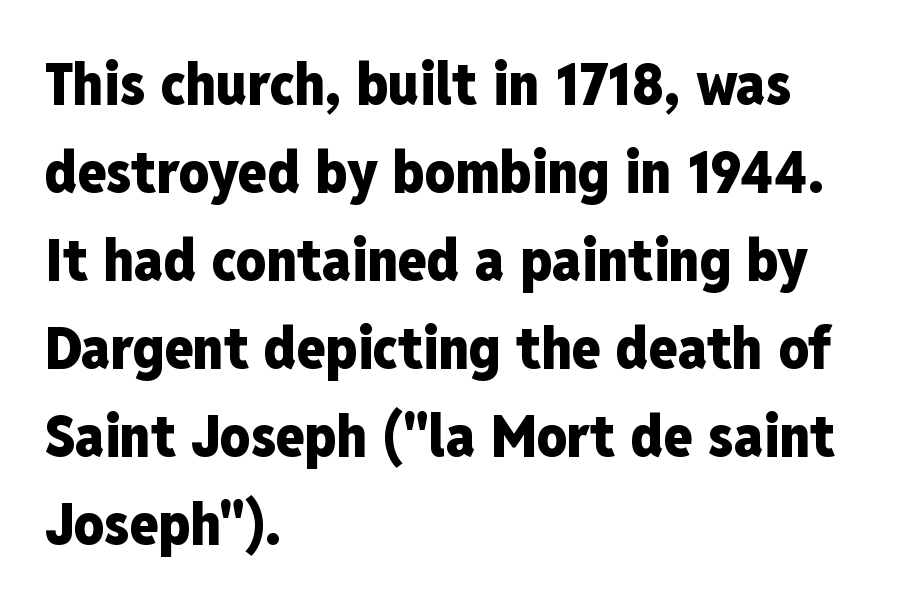
Q: Is the text bold? A: Yes.
Q: Is the text italic (slanted)? A: No, it is upright.
Q: Is the typeface a serif or a sans-serif typeface? A: Sans-serif.
Q: Is the text underlined? A: No.
Q: How is the paragraph aligned? A: Left-aligned.
Q: Is the spacing between letters normal or unusually wide? A: Normal.
Q: Is the spacing between lines tight, normal or loose? A: Normal.
Q: Width (condensed, normal, or wide)? A: Condensed.
Q: Stroke contrast? A: Low.
Q: x-height? A: Medium.
Q: Monospaced? A: No.
